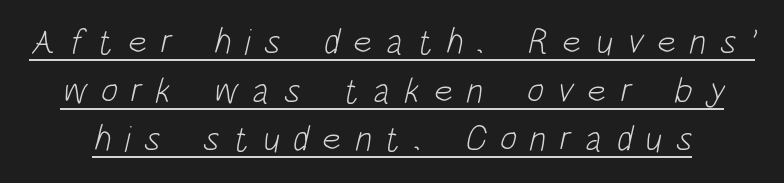
{"serif": "no", "bold": "no", "weight": "light", "width": "condensed", "stroke_contrast": "low", "x_height": "large", "monospaced": "no", "underline": "yes", "line_spacing": "normal", "line_spacing_ratio": 1.35, "letter_spacing": "wide", "letter_spacing_em": 0.37, "glyph_px": 36}
